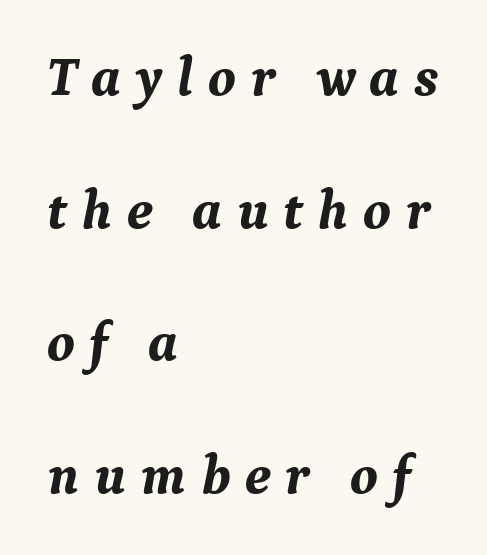
{"serif": "yes", "italic": "yes", "lean": "right", "slant_degrees": 9, "bold": "yes", "weight": "bold", "width": "normal", "stroke_contrast": "medium", "x_height": "medium", "monospaced": "no", "underline": "no", "align": "left", "line_spacing": "loose", "line_spacing_ratio": 2.41, "letter_spacing": "wide", "letter_spacing_em": 0.26, "glyph_px": 55}
